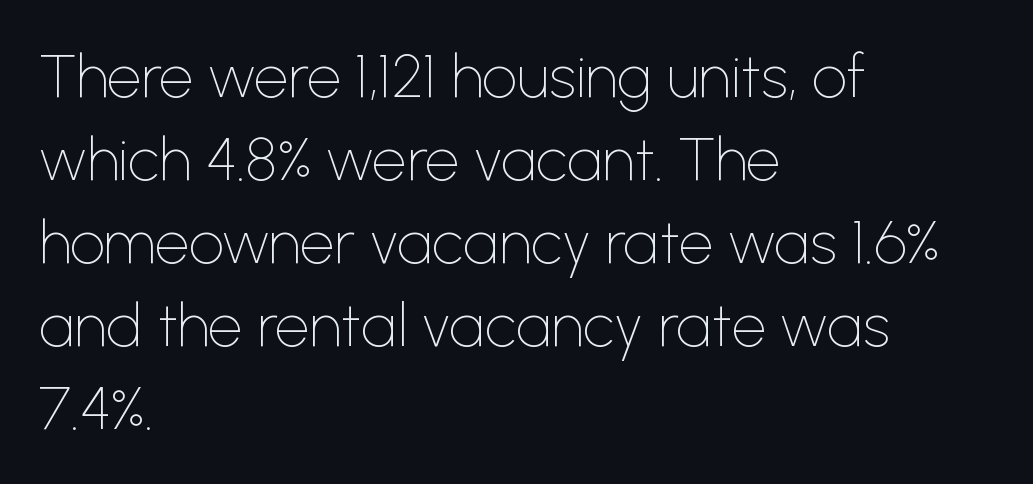
Q: Is the text bold? A: No.
Q: Is the text italic (slanted)? A: No, it is upright.
Q: Is the typeface a serif or a sans-serif typeface? A: Sans-serif.
Q: Is the text underlined? A: No.
Q: How is the paragraph aligned? A: Left-aligned.
Q: Is the spacing between letters normal or unusually wide? A: Normal.
Q: Is the spacing between lines tight, normal or loose? A: Normal.
Q: Width (condensed, normal, or wide)? A: Normal.
Q: Stroke contrast? A: Low.
Q: x-height? A: Medium.
Q: Monospaced? A: No.
